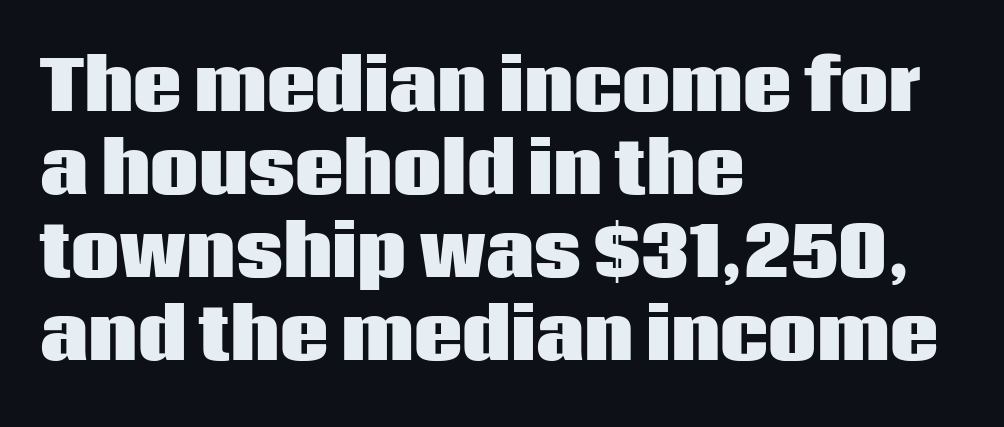
Each letter keeps its own natural width here, so spacing adapts to shape. Are there feet on the stems? There aren't — it's a sans. The rendering keeps characters at their native spacing. Rule under the text: the space is simply empty. Line starts are locked; line ends wander. The rendering uses a bold face; every stroke is thick and dark.
